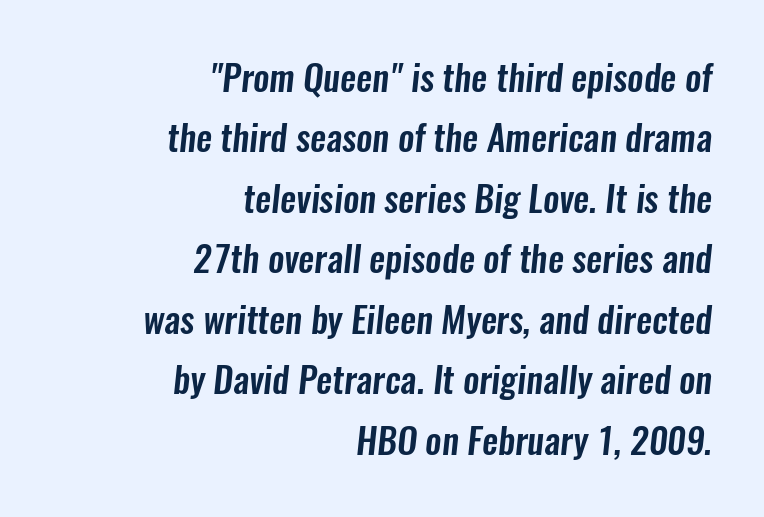
The image shows 36 px condensed sans-serif type; set right-aligned, normal line spacing (1.68x), normal letter spacing, not underlined; low stroke contrast and a medium x-height.
